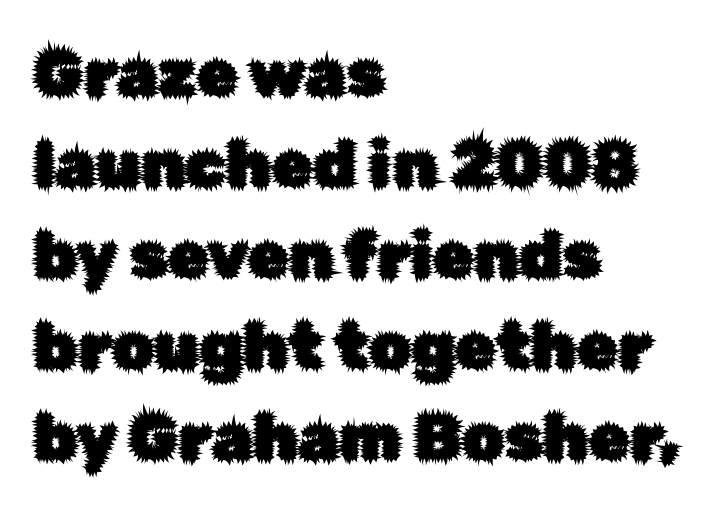
A clean baseline with only descenders dipping below it. Each letter's strokes conclude bluntly, with no projecting serifs. Is this a fixed-width face? No — the glyphs have proportional, varying widths. Tracking value appears to be zero — textbook default spacing. Horizontal bands of white between lines are of average thickness. Where is the straight margin? On the left.
